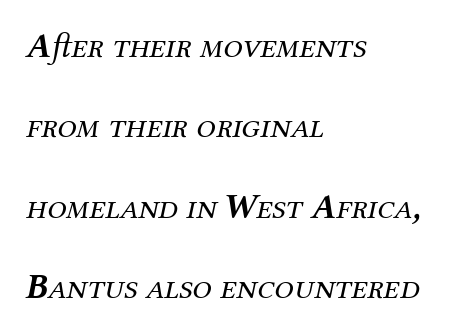
The whole block is typeset with a tilt. Standard letterfit; no display-style spreading of the glyphs. Leading is clearly above the norm, producing a sparse column. Yep, those are serifs on the letters. The rendering anchors every line to the left-hand side. Plain, unruled lines of type.
